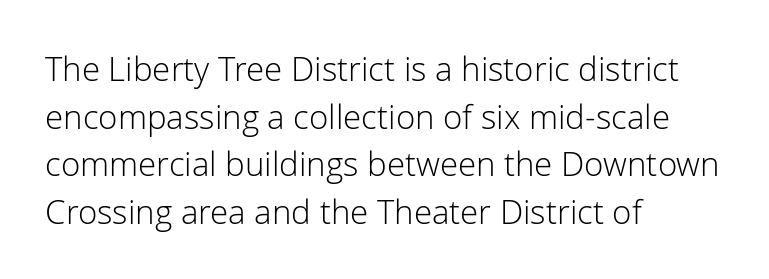
The image shows 33 px light sans-serif type, upright; set left-aligned, normal line spacing (1.44x), normal letter spacing, not underlined; low stroke contrast and a medium x-height.
